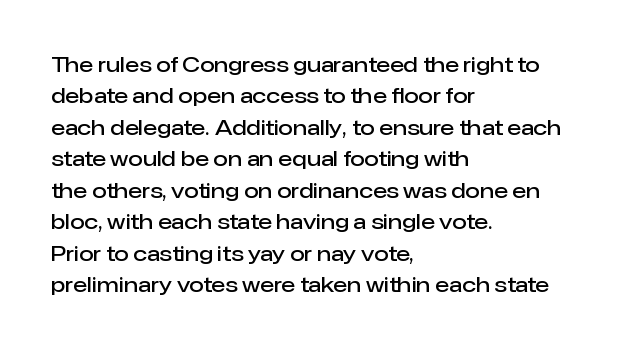
The image shows 21 px text type, upright; set left-aligned, normal line spacing (1.5x), normal letter spacing, not underlined.
